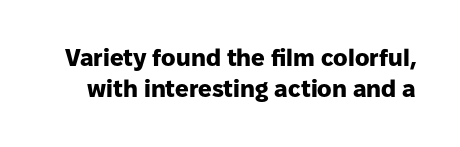
Compared with an ordinary text face, these strokes are far heavier — a full bold. Rows of type keep a routine distance in the vertical direction. Honestly, there is no underline to notice here at all. Posture: straight, roman, zero tilt.
